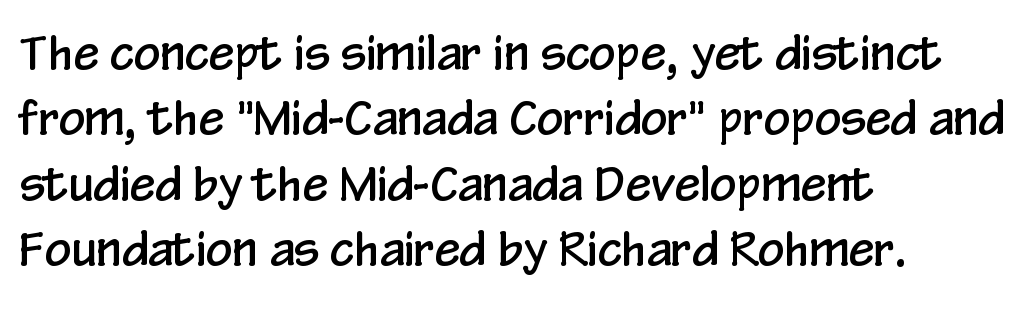
The specimen omits any rule beneath the text block's lines. Every character sits straight up, as roman type does. Each letter keeps its own natural width here, so spacing adapts to shape. Observe the ordinary spacing: letters are neighbours, not strangers. Vertically, the passage feels balanced, rows spaced as you'd expect.
